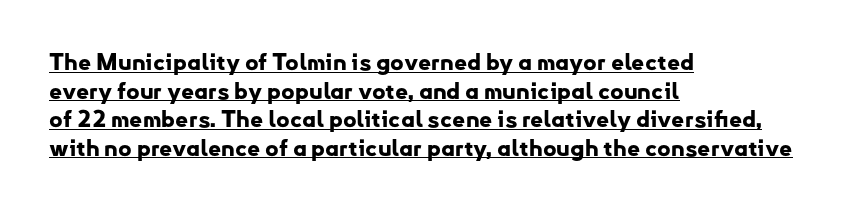
The image shows 23 px bold type, upright; set left-aligned, line spacing 1.24x, normal letter spacing, underlined.
